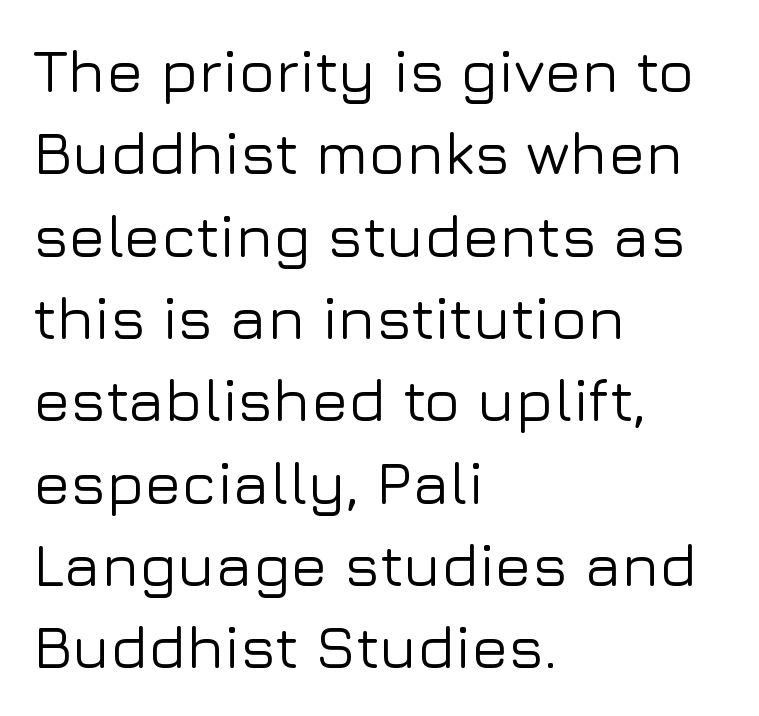
The image shows 61 px sans-serif type, upright; set left-aligned, normal line spacing (1.35x), normal letter spacing, not underlined; low stroke contrast and a medium x-height.
